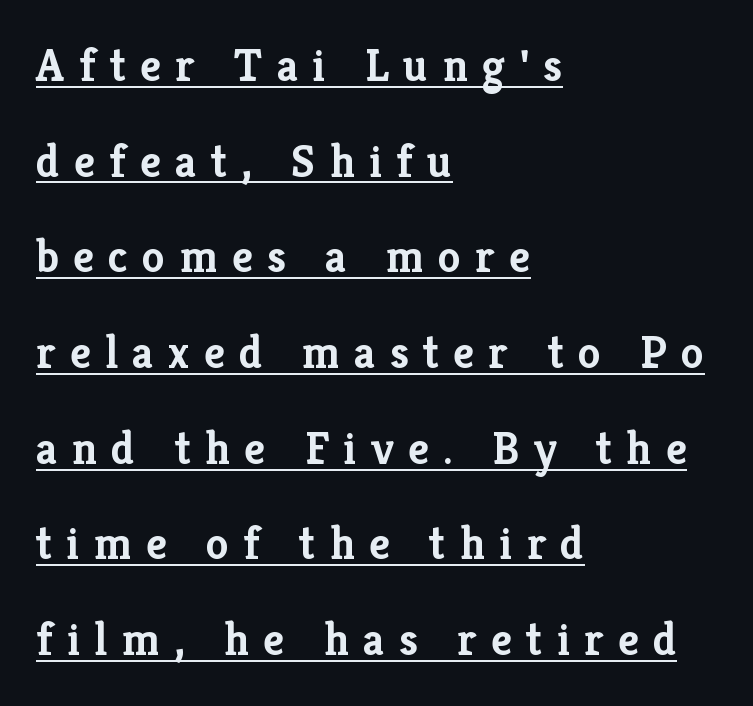
The image shows 46 px semibold serif type, upright; set left-aligned, loose line spacing (2.08x), unusually wide letter spacing (+0.31 em), underlined; low stroke contrast and a medium x-height.
